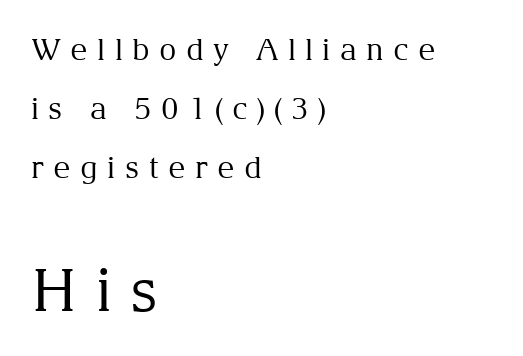
Notice how the stems are strictly vertical — no italics here. What stands out about the letter spacing? Its width — letters are far apart. The font is comparable to plain body text, perhaps lighter. Line starts are locked; line ends wander.
